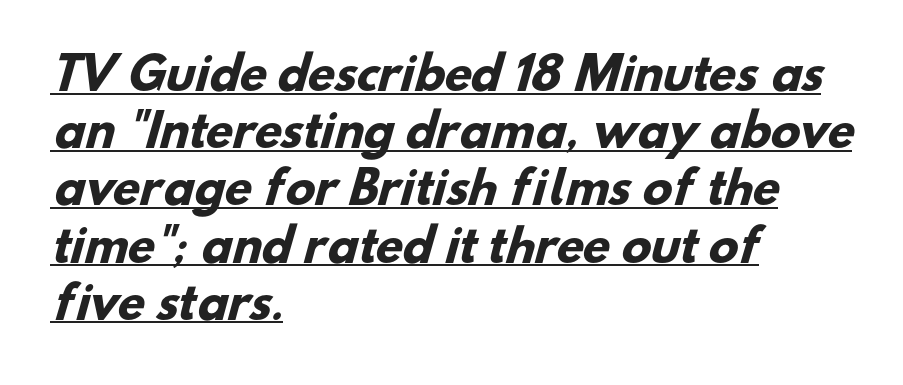
On the weight axis this lands at bold, roughly 700. The rendering uses natural spacing where letterforms have individual widths. Letterform terminals end flat and unadorned throughout the passage. Line starts are locked; line ends wander. You could call the tracking neutral — neither tight nor loose.
